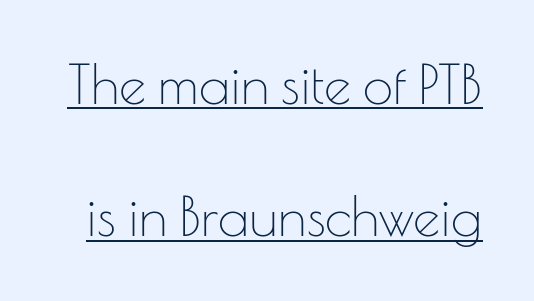
The image shows 54 px thin sans-serif type, upright; set loose line spacing (2.45x), normal letter spacing, underlined; low stroke contrast and a small x-height.
